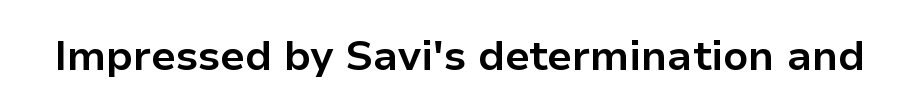
The image shows 42 px bold sans-serif type, upright; set normal letter spacing, not underlined; low stroke contrast and a medium x-height.
